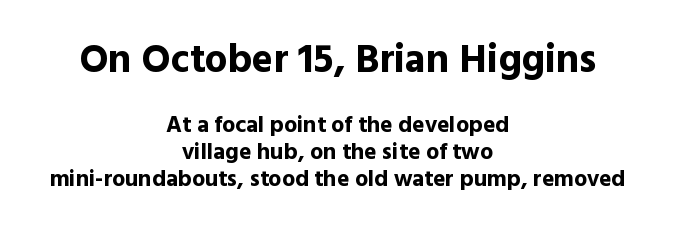
The image shows 40 px bold sans-serif type, upright; set centered, line spacing 1.16x, normal letter spacing, not underlined; the first (top) block is 1.74x larger; a medium x-height.
